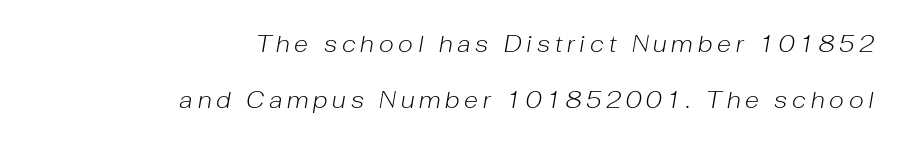
{"italic": "yes", "lean": "right", "slant_degrees": 10, "bold": "no", "underline": "no", "align": "right", "line_spacing": "loose", "line_spacing_ratio": 2.42, "letter_spacing": "wide", "letter_spacing_em": 0.21, "glyph_px": 23}
